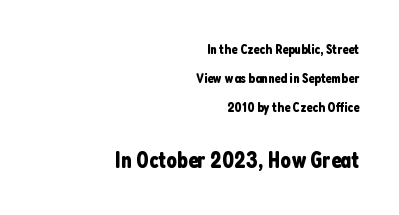
{"italic": "no", "underline": "no", "align": "right", "line_spacing": "loose", "line_spacing_ratio": 2.07, "letter_spacing": "normal", "letter_spacing_em": 0.0, "larger_block": "second", "size_ratio": 1.64, "glyph_px": 23}
